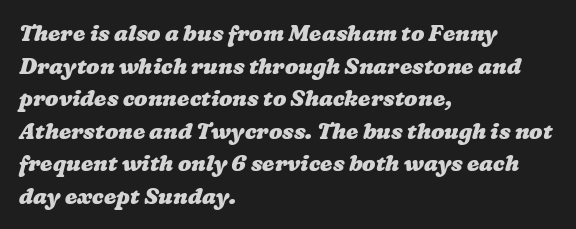
Q: Is the text bold? A: Yes.
Q: Is the text underlined? A: No.
Q: How is the paragraph aligned? A: Left-aligned.
Q: Is the spacing between letters normal or unusually wide? A: Normal.
Q: Is the spacing between lines tight, normal or loose? A: Normal.
